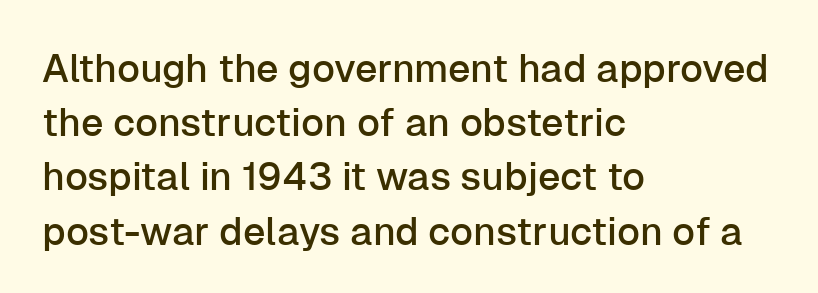
The area under the type is left untouched. A typesetter would call this proportional, since set widths differ per character. The leading is moderate, giving the passage an even texture. Notice how the stems are strictly vertical — no italics here.
